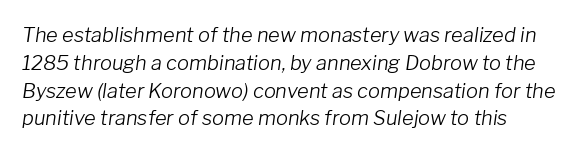
The face looks like a standard text weight, possibly lighter. The zone under the glyphs is completely vacant. The glyphs look as if they've been sheared to an angle. The line-height multiplier appears to be the usual default. Look at the tracking — it's just the regular setting, nothing added. The rendering anchors every line to the left-hand side.
